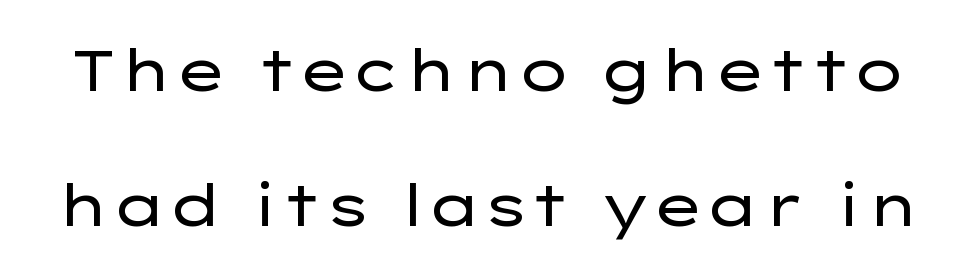
{"serif": "no", "italic": "no", "bold": "no", "weight": "regular", "width": "wide", "stroke_contrast": "low", "x_height": "medium", "monospaced": "no", "underline": "no", "line_spacing": "loose", "line_spacing_ratio": 2.36, "letter_spacing": "normal", "letter_spacing_em": 0.0, "glyph_px": 57}
